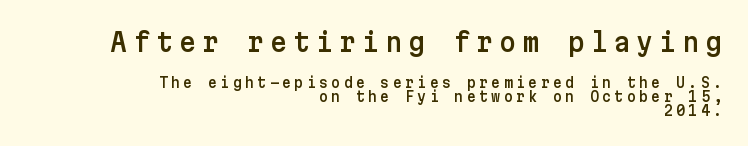
Q: Is the text italic (slanted)? A: No, it is upright.
Q: Is the text underlined? A: No.
Q: How is the paragraph aligned? A: Right-aligned.
Q: Is the spacing between letters normal or unusually wide? A: Unusually wide.
Q: Is the spacing between lines tight, normal or loose? A: Tight.
Q: Which block of text is set in a larger size, the first (top) or the second (bottom)? A: The first (top) one.
